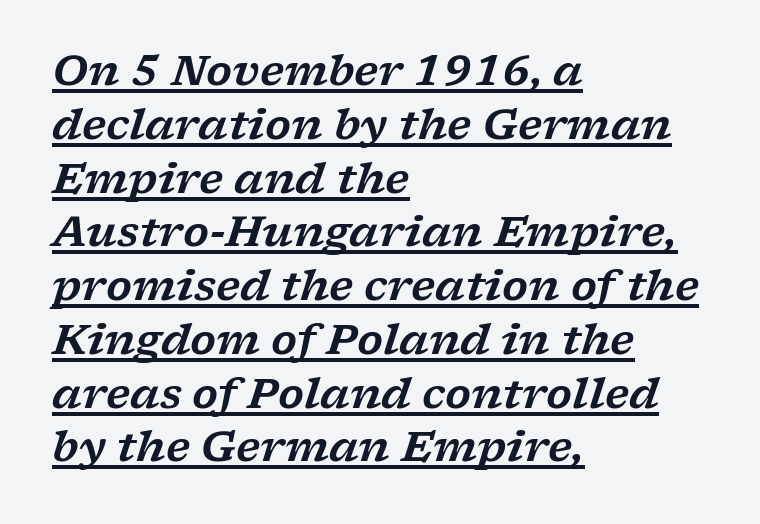
Q: Is the text italic (slanted)? A: Yes, it leans right by about 17 degrees.
Q: Is the typeface a serif or a sans-serif typeface? A: Serif.
Q: Is the text underlined? A: Yes.
Q: How is the paragraph aligned? A: Left-aligned.
Q: Is the spacing between letters normal or unusually wide? A: Normal.
Q: Is the spacing between lines tight, normal or loose? A: Normal.
Q: Width (condensed, normal, or wide)? A: Wide.
Q: Stroke contrast? A: Low.
Q: x-height? A: Medium.
Q: Monospaced? A: No.
